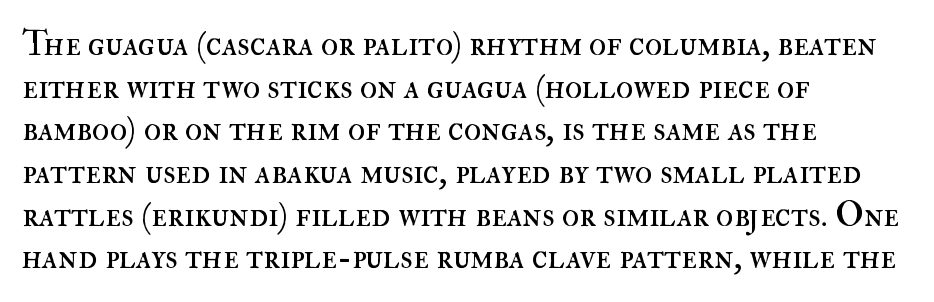
{"italic": "no", "bold": "no", "weight": "regular", "width": "normal", "stroke_contrast": "high", "x_height": "small", "monospaced": "no", "underline": "no", "align": "left", "line_spacing_ratio": 1.22, "letter_spacing": "normal", "letter_spacing_em": 0.0, "glyph_px": 35}
